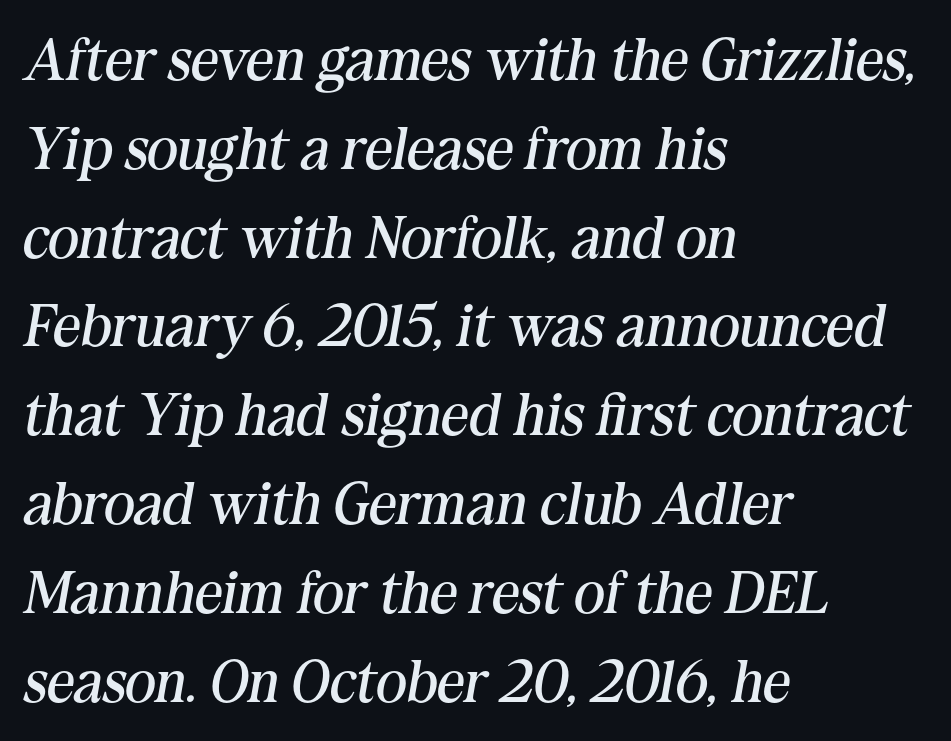
{"serif": "yes", "italic": "yes", "lean": "right", "slant_degrees": 10, "bold": "no", "weight": "regular", "width": "normal", "stroke_contrast": "medium", "x_height": "medium", "monospaced": "no", "underline": "no", "align": "left", "line_spacing": "normal", "line_spacing_ratio": 1.48, "letter_spacing": "normal", "letter_spacing_em": 0.0, "glyph_px": 60}
